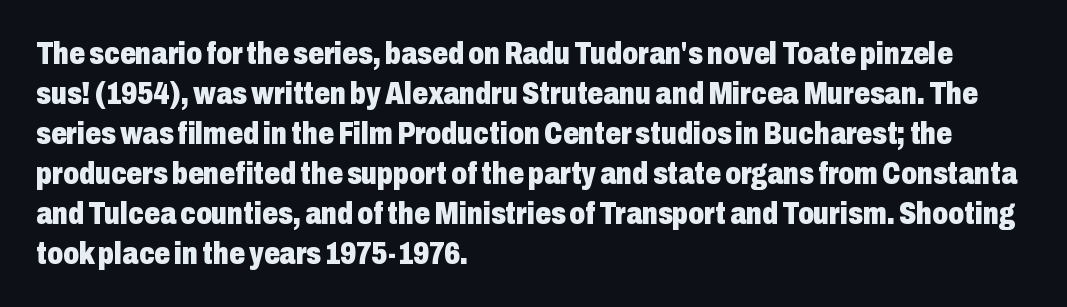
Q: Is the text bold? A: Yes.
Q: Is the text italic (slanted)? A: No, it is upright.
Q: Is the typeface a serif or a sans-serif typeface? A: Sans-serif.
Q: Is the text underlined? A: No.
Q: How is the paragraph aligned? A: Left-aligned.
Q: Is the spacing between letters normal or unusually wide? A: Normal.
Q: Is the spacing between lines tight, normal or loose? A: Normal.
Q: Width (condensed, normal, or wide)? A: Condensed.
Q: Stroke contrast? A: Low.
Q: x-height? A: Medium.
Q: Monospaced? A: No.
